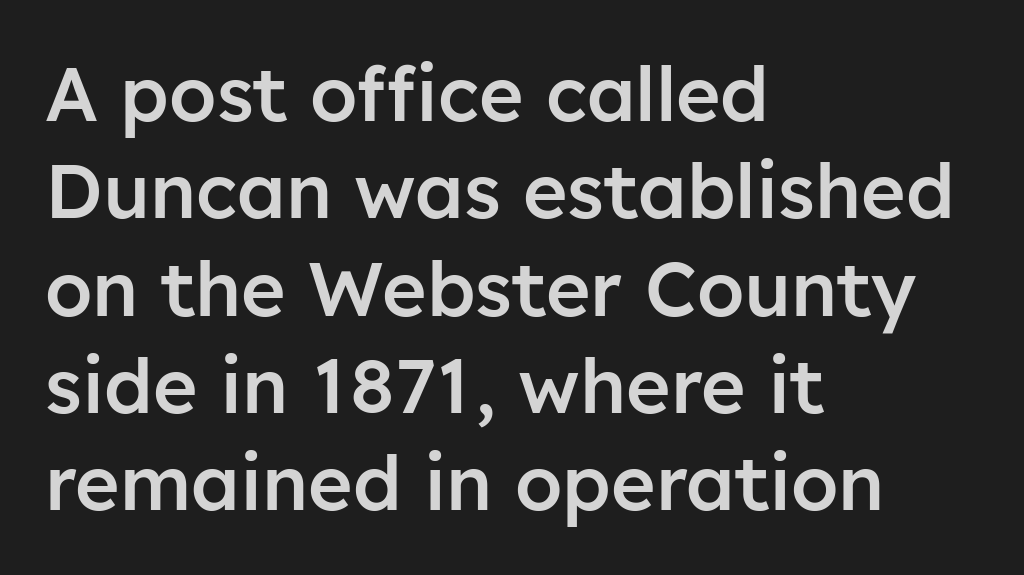
{"serif": "no", "italic": "no", "bold": "semi", "weight": "semibold", "width": "normal", "stroke_contrast": "low", "x_height": "medium", "monospaced": "no", "underline": "no", "align": "left", "line_spacing": "normal", "line_spacing_ratio": 1.28, "letter_spacing": "normal", "letter_spacing_em": 0.0, "glyph_px": 76}
